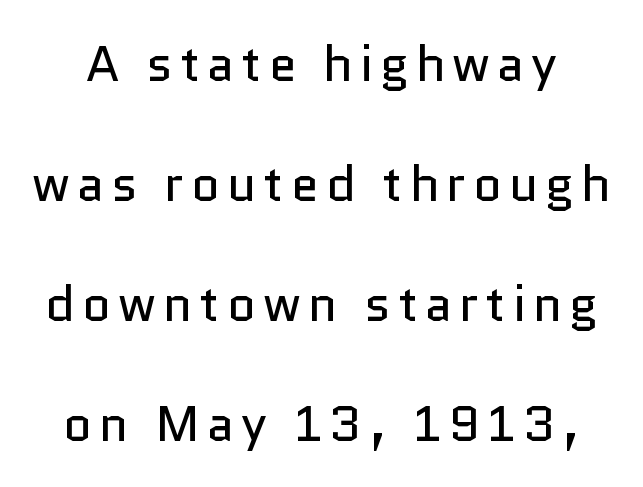
The image shows 50 px regular-weight sans-serif type, upright; set loose line spacing (2.4x), not underlined; low stroke contrast and a medium x-height.
